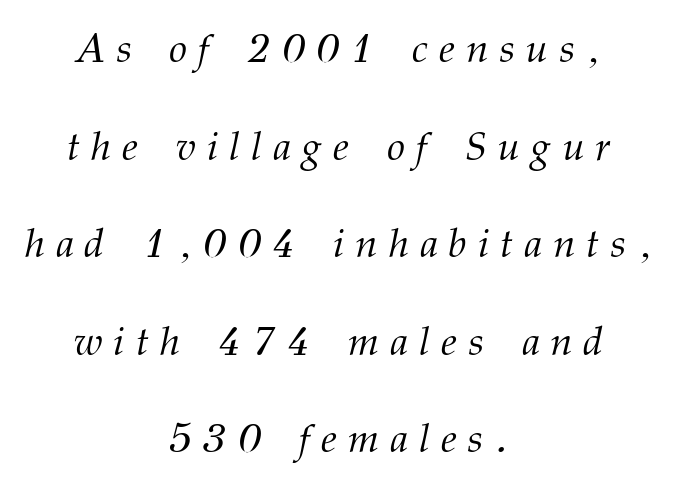
{"serif": "yes", "italic": "yes", "lean": "right", "slant_degrees": 12, "bold": "no", "weight": "light", "width": "normal", "stroke_contrast": "medium", "x_height": "medium", "monospaced": "no", "underline": "no", "align": "center", "line_spacing": "loose", "line_spacing_ratio": 2.38, "letter_spacing": "wide", "letter_spacing_em": 0.27, "glyph_px": 41}
